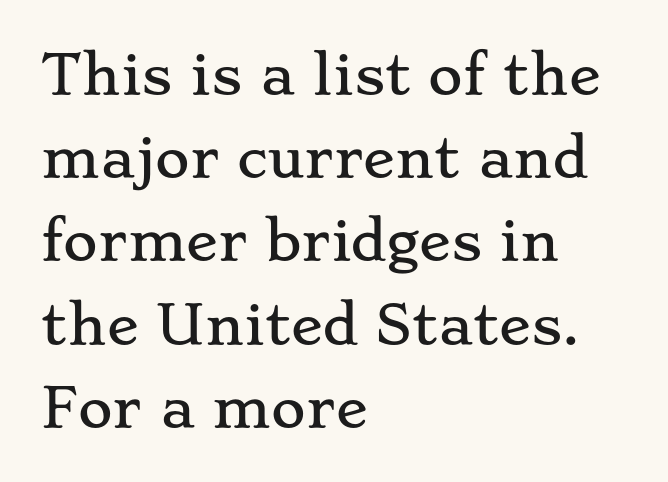
Q: Is the text italic (slanted)? A: No, it is upright.
Q: Is the typeface a serif or a sans-serif typeface? A: Serif.
Q: Is the text underlined? A: No.
Q: How is the paragraph aligned? A: Left-aligned.
Q: Is the spacing between letters normal or unusually wide? A: Normal.
Q: Is the spacing between lines tight, normal or loose? A: Normal.
Q: Width (condensed, normal, or wide)? A: Wide.
Q: Stroke contrast? A: Low.
Q: x-height? A: Small.
Q: Monospaced? A: No.
